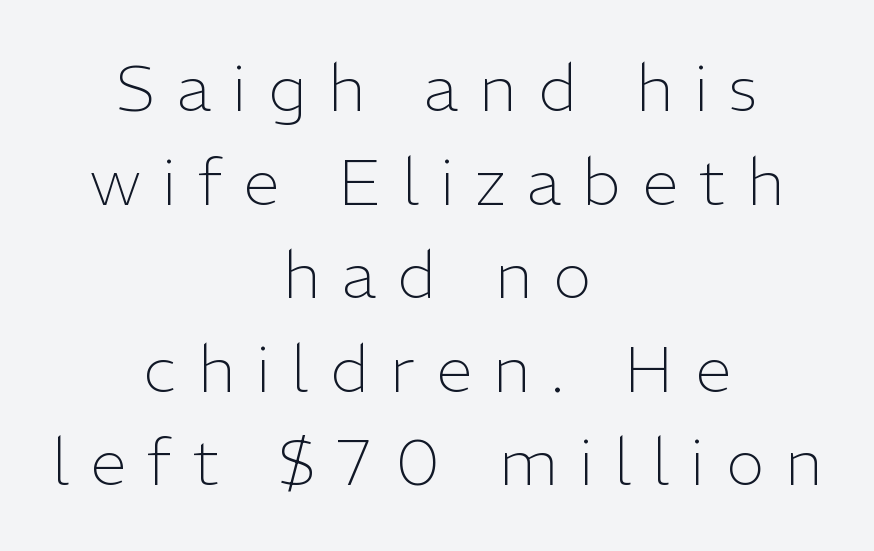
The image shows 65 px light sans-serif type, upright; set centered, normal line spacing (1.44x), unusually wide letter spacing (+0.33 em), not underlined; low stroke contrast and a medium x-height.
